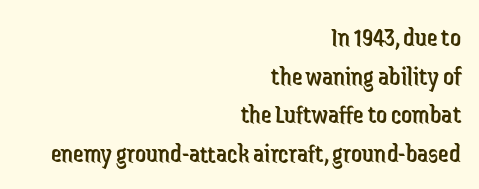
The image shows 27 px text type, upright; set right-aligned, normal line spacing (1.43x), normal letter spacing, not underlined.
